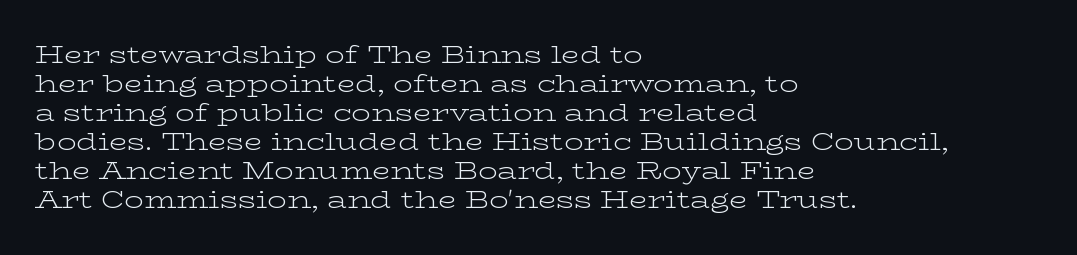
The image shows 24 px text type, upright; set left-aligned, line spacing 1.21x, normal letter spacing, not underlined.
